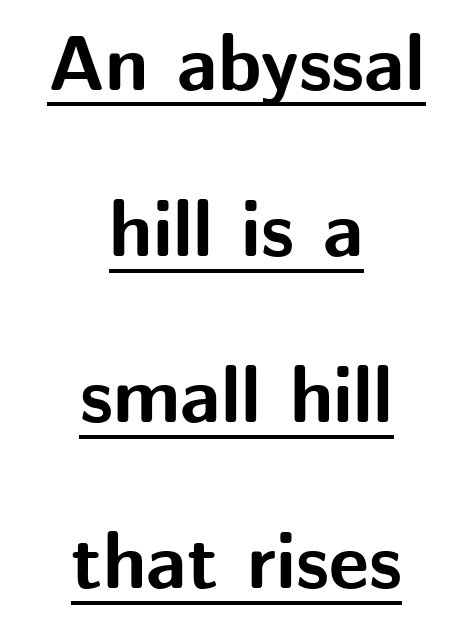
Q: Is the text bold? A: Yes.
Q: Is the text italic (slanted)? A: No, it is upright.
Q: Is the typeface a serif or a sans-serif typeface? A: Sans-serif.
Q: Is the text underlined? A: Yes.
Q: How is the paragraph aligned? A: Centered.
Q: Is the spacing between letters normal or unusually wide? A: Normal.
Q: Is the spacing between lines tight, normal or loose? A: Loose.
Q: Width (condensed, normal, or wide)? A: Normal.
Q: Stroke contrast? A: Medium.
Q: x-height? A: Medium.
Q: Monospaced? A: No.
